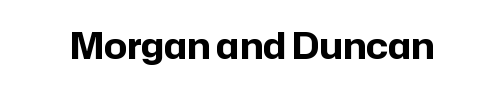
Q: Is the text bold? A: Yes.
Q: Is the text italic (slanted)? A: No, it is upright.
Q: Is the typeface a serif or a sans-serif typeface? A: Sans-serif.
Q: Is the text underlined? A: No.
Q: Is the spacing between letters normal or unusually wide? A: Normal.
Q: Width (condensed, normal, or wide)? A: Normal.
Q: Stroke contrast? A: Low.
Q: x-height? A: Medium.
Q: Monospaced? A: No.
